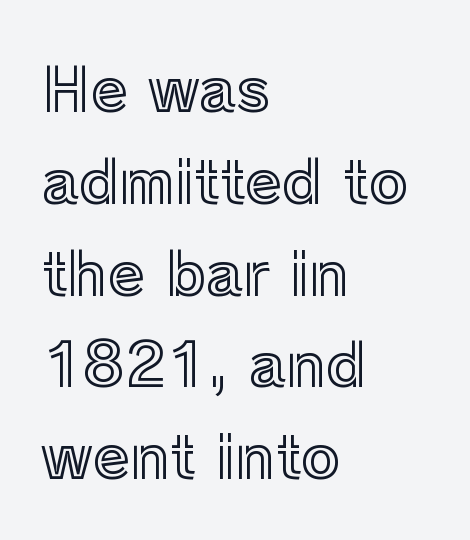
The image shows 60 px text type, upright; set left-aligned, normal line spacing (1.53x), normal letter spacing, not underlined; a medium x-height.
